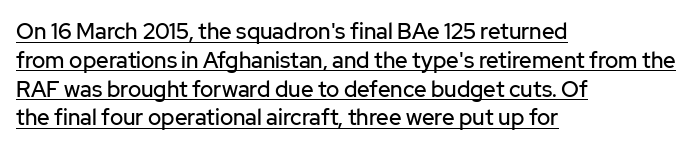
Q: Is the text italic (slanted)? A: No, it is upright.
Q: Is the text underlined? A: Yes.
Q: How is the paragraph aligned? A: Left-aligned.
Q: Is the spacing between letters normal or unusually wide? A: Normal.
Q: Is the spacing between lines tight, normal or loose? A: Normal.
